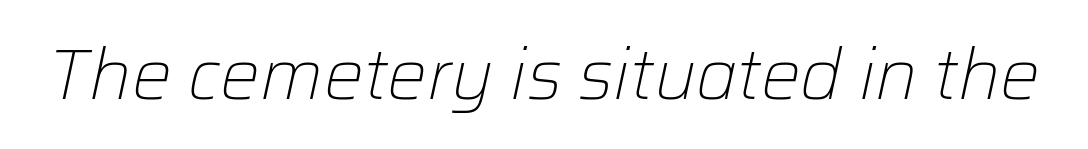
Here the designer chose a conventional face with non-uniform glyph widths. Stems and bowls with no extra thickness — not bold. These lines were composed using italics. Glance below the letters and you will spot only blank space. Students, note that the glyphs here touch the page at normal intervals.
